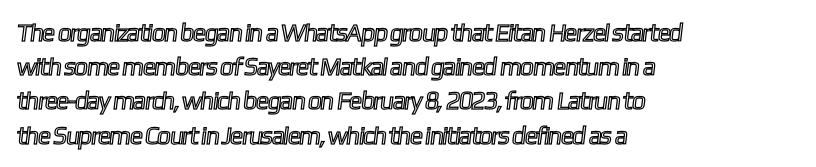
The paragraph has a hard left edge and a soft right edge. The glyphs are unaccompanied by any horizontal stroke below them. You could call the tracking neutral — neither tight nor loose. Vertical spacing — default.
